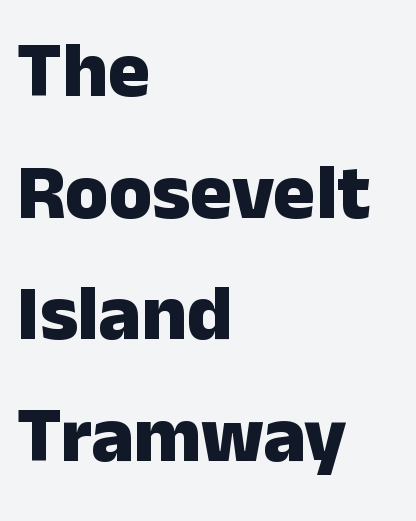
Q: Is the text bold? A: Yes.
Q: Is the text italic (slanted)? A: No, it is upright.
Q: Is the typeface a serif or a sans-serif typeface? A: Sans-serif.
Q: Is the text underlined? A: No.
Q: How is the paragraph aligned? A: Left-aligned.
Q: Is the spacing between letters normal or unusually wide? A: Normal.
Q: Is the spacing between lines tight, normal or loose? A: Normal.
Q: Width (condensed, normal, or wide)? A: Normal.
Q: Stroke contrast? A: Low.
Q: x-height? A: Medium.
Q: Monospaced? A: No.
